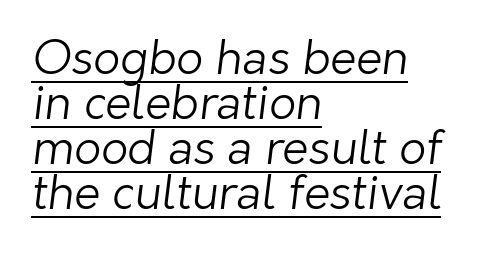
{"serif": "no", "bold": "no", "weight": "light", "width": "normal", "stroke_contrast": "low", "x_height": "medium", "monospaced": "no", "underline": "yes", "align": "left", "line_spacing": "tight", "line_spacing_ratio": 0.96, "letter_spacing": "normal", "letter_spacing_em": 0.0, "glyph_px": 47}
